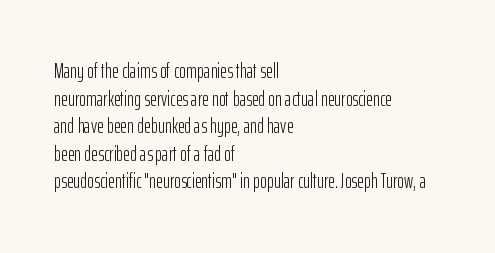
{"italic": "no", "bold": "no", "underline": "no", "align": "left", "line_spacing": "normal", "line_spacing_ratio": 1.31, "letter_spacing": "normal", "letter_spacing_em": 0.0, "glyph_px": 21}
